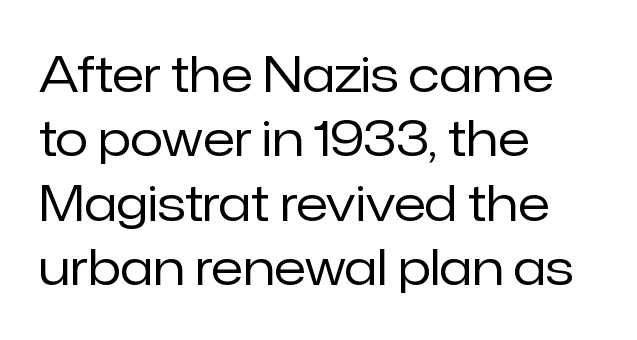
Q: Is the text bold? A: No.
Q: Is the text italic (slanted)? A: No, it is upright.
Q: Is the typeface a serif or a sans-serif typeface? A: Sans-serif.
Q: Is the text underlined? A: No.
Q: How is the paragraph aligned? A: Left-aligned.
Q: Is the spacing between letters normal or unusually wide? A: Normal.
Q: Is the spacing between lines tight, normal or loose? A: Normal.
Q: Width (condensed, normal, or wide)? A: Normal.
Q: Stroke contrast? A: Low.
Q: x-height? A: Medium.
Q: Monospaced? A: No.
